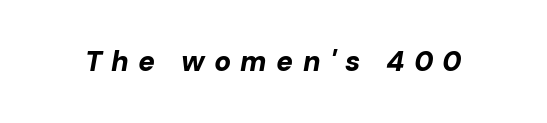
The image shows 28 px bold type, italic (leaning right); set unusually wide letter spacing (+0.33 em), not underlined; low stroke contrast and a medium x-height.
